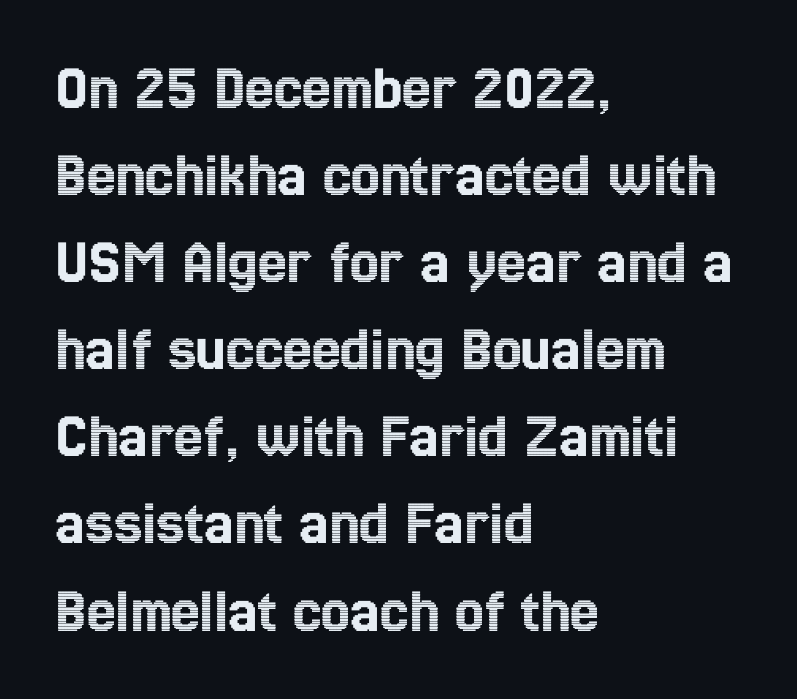
The image shows 65 px condensed type, upright; set left-aligned, normal line spacing (1.34x), normal letter spacing, not underlined; a medium x-height.
